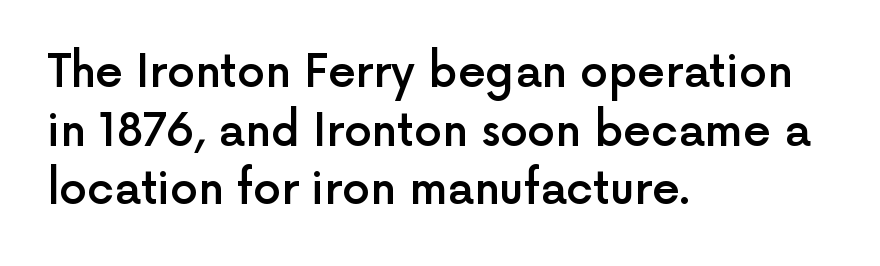
The words here are not underlined. Check where the strokes stop: nothing finishes them off — pure sans. How would I describe the line gaps? Plain and ordinary. Horizontal alignment here is leftward, the default for most running prose.
